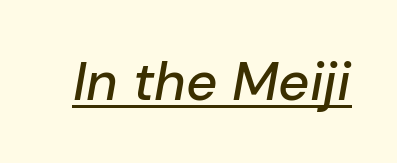
The image shows 54 px text type, italic (leaning right); set normal letter spacing, underlined; low stroke contrast and a medium x-height.
